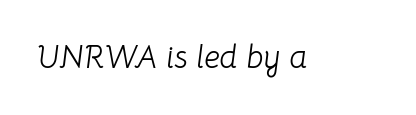
Q: Is the text bold? A: No.
Q: Is the text italic (slanted)? A: Yes, it leans right by about 8 degrees.
Q: Is the text underlined? A: No.
Q: Is the spacing between letters normal or unusually wide? A: Normal.
Q: Width (condensed, normal, or wide)? A: Normal.
Q: Stroke contrast? A: Low.
Q: x-height? A: Medium.
Q: Monospaced? A: No.
